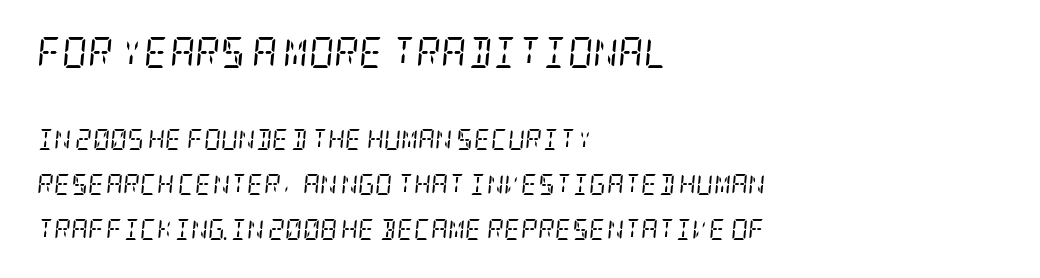
{"serif": "yes", "italic": "yes", "lean": "right", "slant_degrees": 5, "bold": "no", "weight": "regular", "width": "condensed", "stroke_contrast": "low", "x_height": "large", "underline": "no", "align": "left", "line_spacing": "loose", "line_spacing_ratio": 2.16, "letter_spacing": "normal", "letter_spacing_em": 0.0, "larger_block": "first", "size_ratio": 1.48, "glyph_px": 31}
